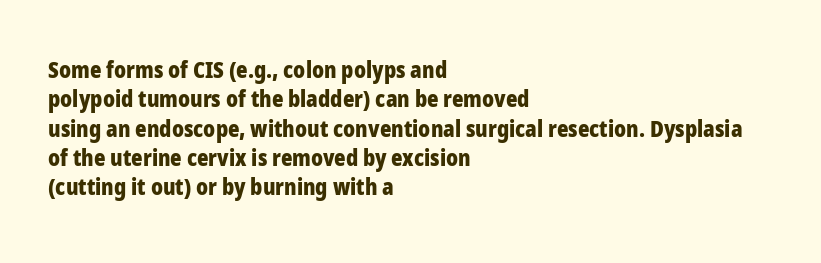
{"italic": "no", "bold": "yes", "underline": "no", "align": "left", "line_spacing": "normal", "line_spacing_ratio": 1.33, "letter_spacing": "normal", "letter_spacing_em": 0.0, "glyph_px": 22}
